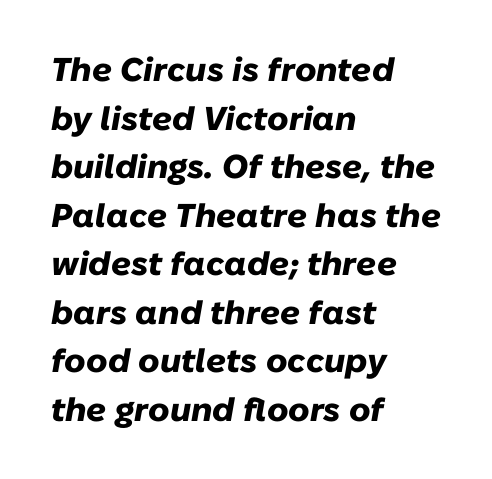
The passage shown has conventional tracking throughout. Heavy, bold letterforms. Italic? Definitely — the glyphs are oblique. The space beneath each line is pristine and unruled. Students, observe: this is what conventionally led text looks like. The lines are quadded left.
